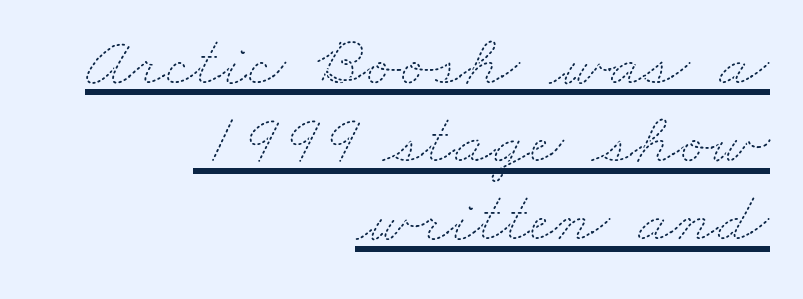
The image shows 73 px thin, wide type; set right-aligned, tight line spacing (1.07x), normal letter spacing, underlined; medium stroke contrast and a small x-height.
